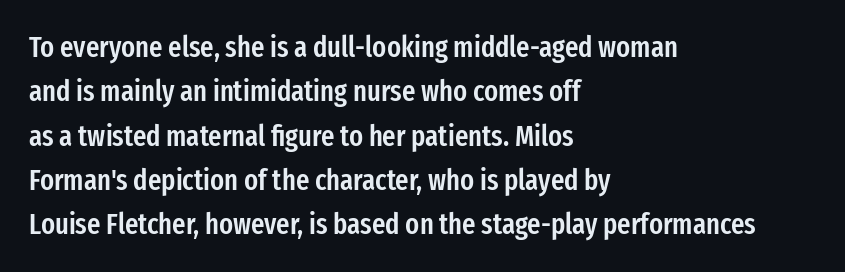
Q: Is the text bold? A: Semi-bold.
Q: Is the text italic (slanted)? A: No, it is upright.
Q: Is the typeface a serif or a sans-serif typeface? A: Sans-serif.
Q: Is the text underlined? A: No.
Q: How is the paragraph aligned? A: Left-aligned.
Q: Is the spacing between letters normal or unusually wide? A: Normal.
Q: Is the spacing between lines tight, normal or loose? A: Normal.
Q: Width (condensed, normal, or wide)? A: Condensed.
Q: Stroke contrast? A: Low.
Q: x-height? A: Medium.
Q: Monospaced? A: No.
